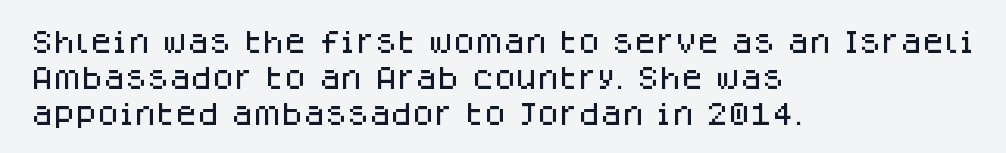
Q: Is the text italic (slanted)? A: No, it is upright.
Q: Is the text underlined? A: No.
Q: How is the paragraph aligned? A: Left-aligned.
Q: Is the spacing between letters normal or unusually wide? A: Normal.
Q: Is the spacing between lines tight, normal or loose? A: Normal.
